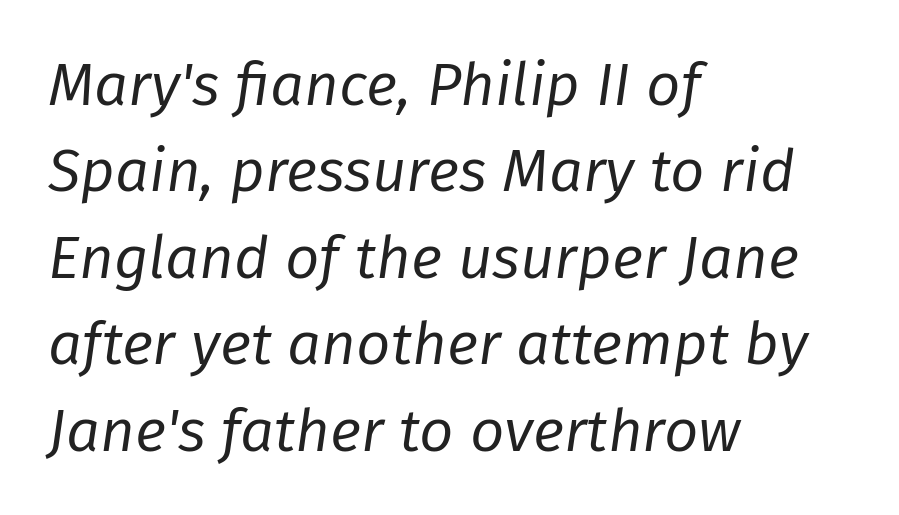
The lines in this sample share a left origin and differ only in where they stop. Note the varied advance widths — an 'i' is clearly narrower than an 'm'. Weight: not bold — regular or lighter. Unmarked baselines from the first word to the last. The rendering applies a slant to the glyphs. Regular leading.
